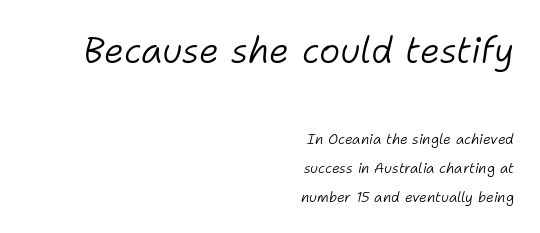
{"italic": "yes", "lean": "right", "slant_degrees": 11, "bold": "no", "weight": "light", "width": "normal", "stroke_contrast": "low", "x_height": "medium", "monospaced": "no", "underline": "no", "align": "right", "line_spacing": "loose", "line_spacing_ratio": 2.06, "letter_spacing": "normal", "letter_spacing_em": 0.0, "larger_block": "first", "size_ratio": 2.57, "glyph_px": 36}
